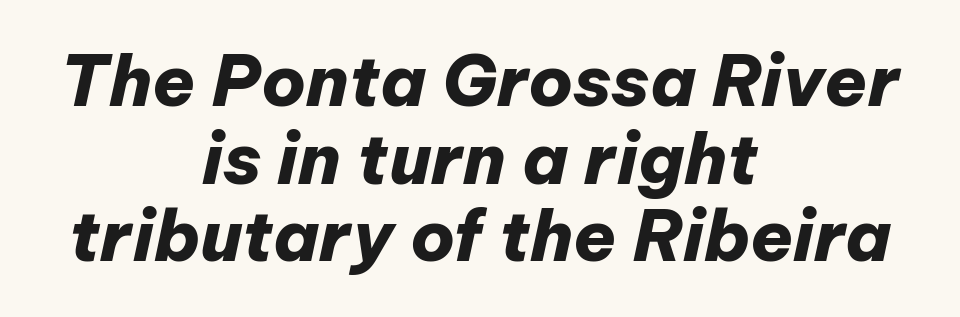
Q: Is the text bold? A: Yes.
Q: Is the text italic (slanted)? A: Yes, it leans right by about 12 degrees.
Q: Is the text underlined? A: No.
Q: How is the paragraph aligned? A: Centered.
Q: Is the spacing between letters normal or unusually wide? A: Normal.
Q: Is the spacing between lines tight, normal or loose? A: Tight.
Q: Width (condensed, normal, or wide)? A: Normal.
Q: Stroke contrast? A: Low.
Q: x-height? A: Medium.
Q: Monospaced? A: No.
